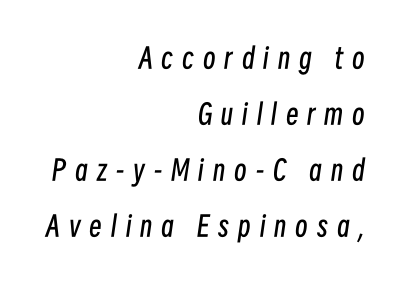
{"italic": "yes", "lean": "right", "slant_degrees": 8, "bold": "no", "weight": "regular", "width": "condensed", "stroke_contrast": "low", "x_height": "medium", "monospaced": "no", "underline": "no", "align": "right", "line_spacing": "loose", "line_spacing_ratio": 2.0, "letter_spacing": "wide", "letter_spacing_em": 0.32, "glyph_px": 28}
